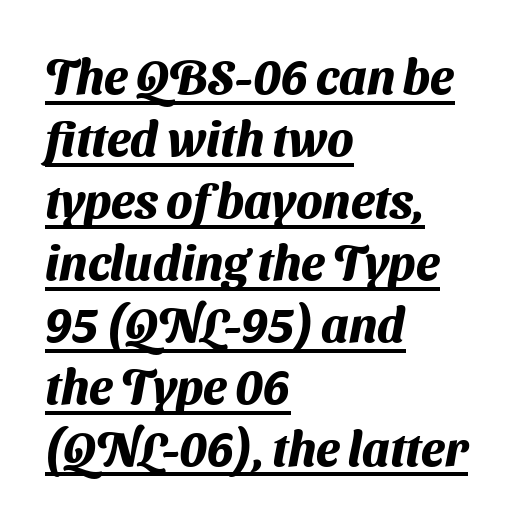
The image shows 48 px heavy sans-serif type; set left-aligned, normal line spacing (1.29x), normal letter spacing, underlined; medium stroke contrast and a medium x-height.
